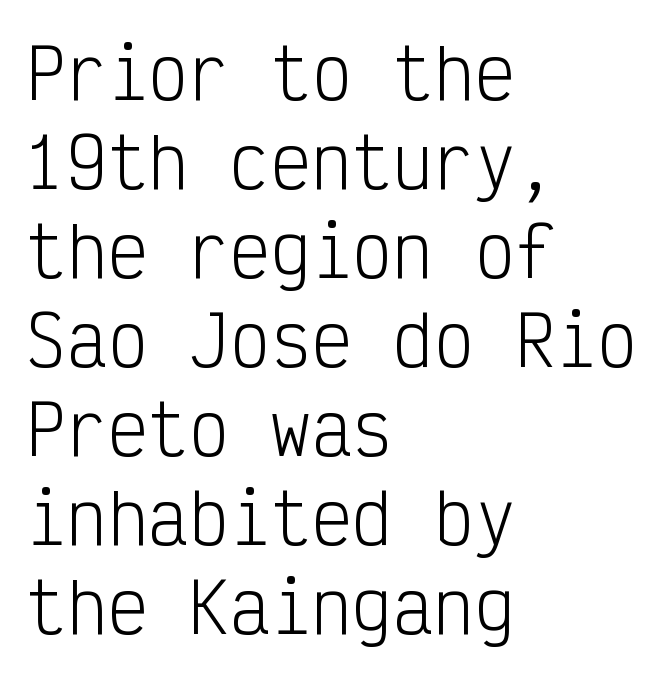
{"serif": "no", "italic": "no", "bold": "no", "weight": "light", "width": "condensed", "stroke_contrast": "low", "x_height": "medium", "monospaced": "yes", "underline": "no", "align": "left", "line_spacing": "normal", "line_spacing_ratio": 1.31, "letter_spacing": "normal", "letter_spacing_em": 0.0, "glyph_px": 68}
